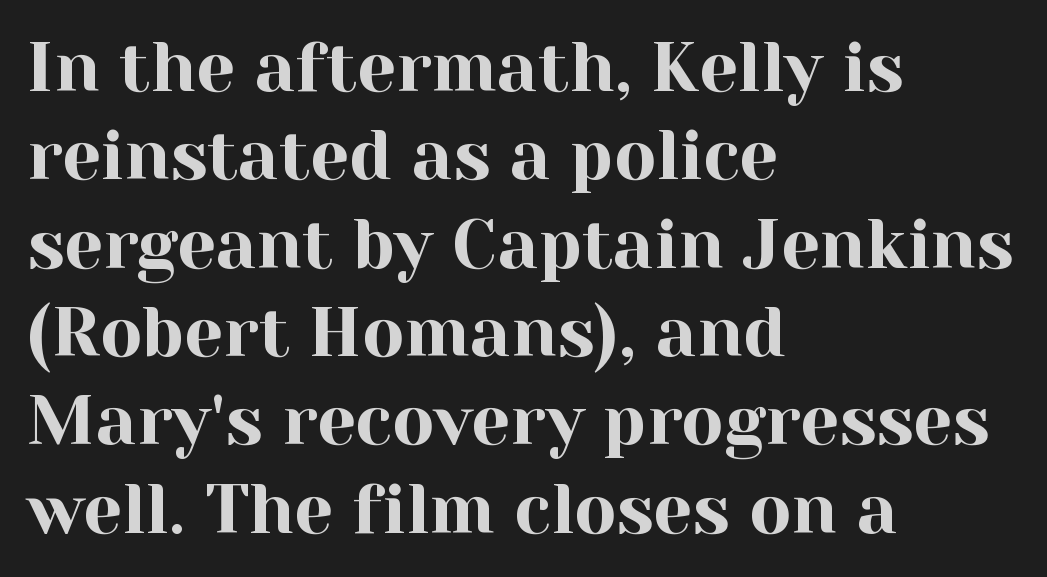
The image shows 69 px serif type, upright; set left-aligned, normal line spacing (1.28x), normal letter spacing, not underlined; a medium x-height.
